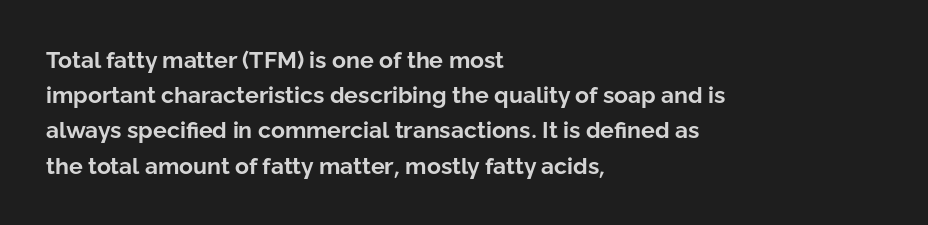
The image shows 23 px bold type, upright; set left-aligned, normal line spacing (1.53x), normal letter spacing, not underlined.
